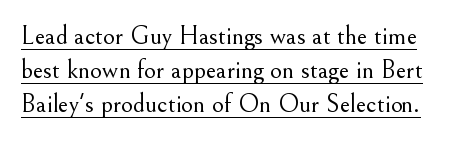
Descenders here cross a horizontal rule under the line. A typesetter would call this leading conventional body-copy spacing. Italic: no, the glyphs are upright roman. These glyphs show unthickened strokes, regular width or finer.
